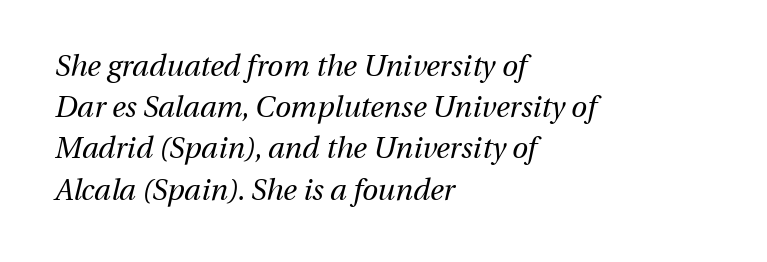
Q: Is the text bold? A: No.
Q: Is the text italic (slanted)? A: Yes, it leans right by about 13 degrees.
Q: Is the text underlined? A: No.
Q: How is the paragraph aligned? A: Left-aligned.
Q: Is the spacing between letters normal or unusually wide? A: Normal.
Q: Is the spacing between lines tight, normal or loose? A: Normal.
Q: Width (condensed, normal, or wide)? A: Normal.
Q: Stroke contrast? A: Medium.
Q: x-height? A: Medium.
Q: Monospaced? A: No.
